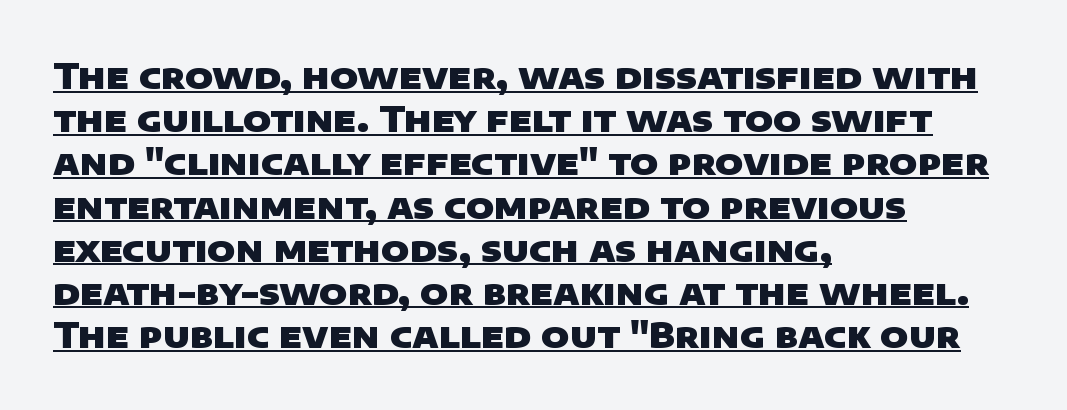
{"serif": "no", "bold": "yes", "weight": "heavy", "width": "wide", "stroke_contrast": "low", "x_height": "large", "monospaced": "no", "underline": "yes", "align": "left", "line_spacing": "normal", "line_spacing_ratio": 1.27, "letter_spacing": "normal", "letter_spacing_em": 0.0, "glyph_px": 34}
